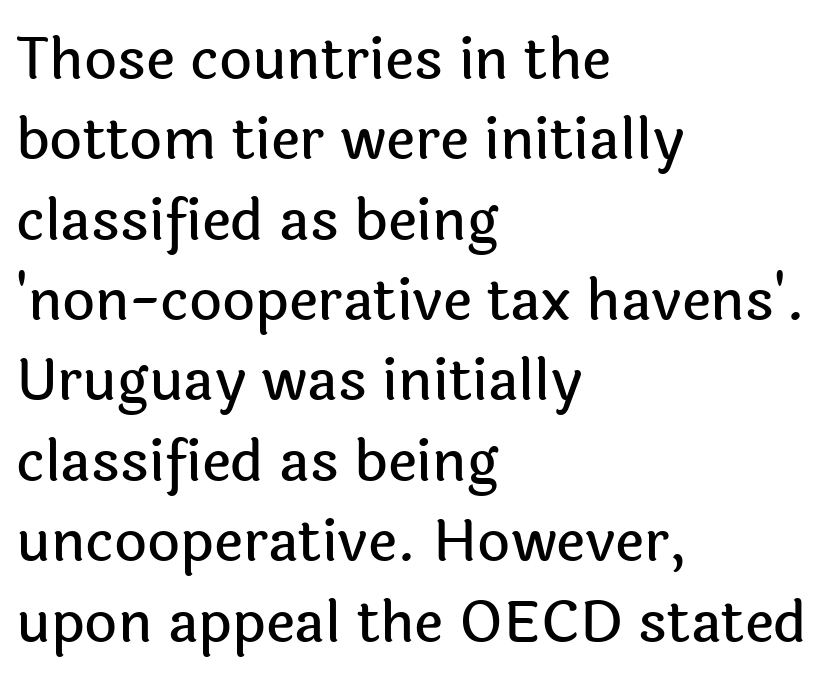
The image shows 57 px sans-serif type, upright; set left-aligned, normal line spacing (1.41x), normal letter spacing, not underlined; a medium x-height.
